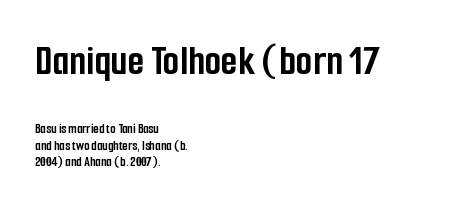
{"serif": "no", "italic": "no", "bold": "yes", "weight": "semibold", "width": "condensed", "stroke_contrast": "low", "x_height": "medium", "monospaced": "no", "underline": "no", "align": "left", "line_spacing_ratio": 1.18, "letter_spacing": "normal", "letter_spacing_em": 0.0, "larger_block": "first", "size_ratio": 3.07, "glyph_px": 43}
